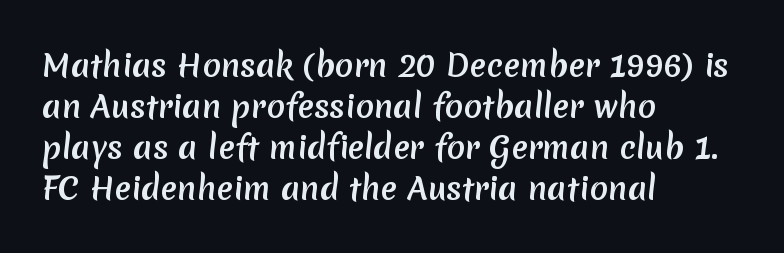
Q: Is the text bold? A: Yes.
Q: Is the typeface a serif or a sans-serif typeface? A: Sans-serif.
Q: Is the text underlined? A: No.
Q: How is the paragraph aligned? A: Left-aligned.
Q: Is the spacing between letters normal or unusually wide? A: Normal.
Q: Is the spacing between lines tight, normal or loose? A: Normal.
Q: Width (condensed, normal, or wide)? A: Normal.
Q: Stroke contrast? A: Low.
Q: x-height? A: Medium.
Q: Monospaced? A: No.
